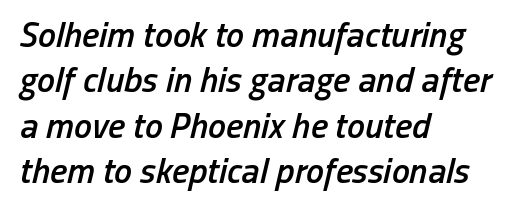
The image shows 36 px semibold, condensed type, italic (leaning right); set left-aligned, normal line spacing (1.26x), normal letter spacing, not underlined; low stroke contrast and a medium x-height.
